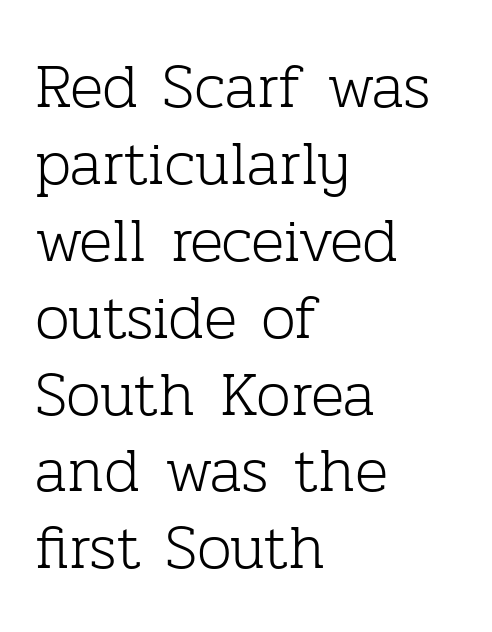
Q: Is the text bold? A: No.
Q: Is the text italic (slanted)? A: No, it is upright.
Q: Is the typeface a serif or a sans-serif typeface? A: Serif.
Q: Is the text underlined? A: No.
Q: How is the paragraph aligned? A: Left-aligned.
Q: Is the spacing between letters normal or unusually wide? A: Normal.
Q: Width (condensed, normal, or wide)? A: Normal.
Q: Stroke contrast? A: Low.
Q: x-height? A: Medium.
Q: Monospaced? A: No.
